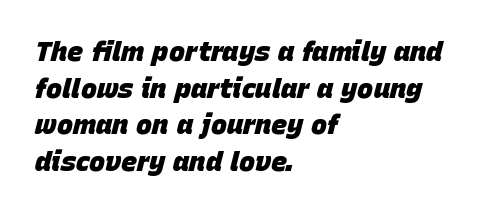
{"italic": "yes", "lean": "right", "slant_degrees": 15, "bold": "yes", "underline": "no", "align": "left", "line_spacing": "normal", "line_spacing_ratio": 1.36, "letter_spacing": "normal", "letter_spacing_em": 0.0, "glyph_px": 27}
